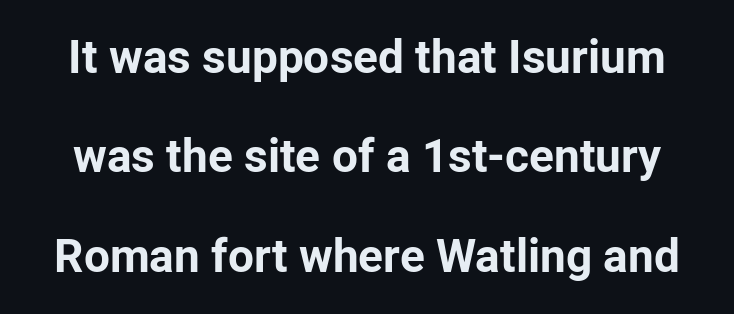
To sum up the face: it is a sans, with no serifs. A typesetter would call this proportional, since set widths differ per character. Every stem runs plumb, perpendicular to the baseline. Heavy, bold letterforms.
